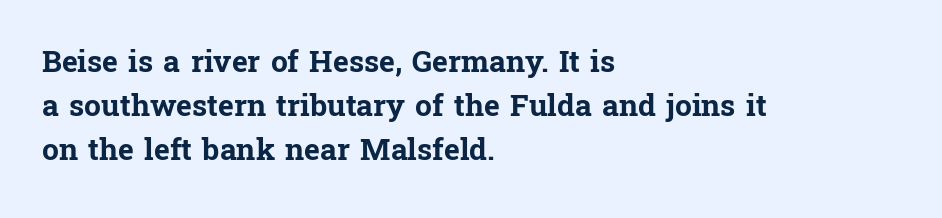
Q: Is the text bold? A: Yes.
Q: Is the text italic (slanted)? A: No, it is upright.
Q: Is the typeface a serif or a sans-serif typeface? A: Serif.
Q: Is the text underlined? A: No.
Q: How is the paragraph aligned? A: Left-aligned.
Q: Is the spacing between letters normal or unusually wide? A: Normal.
Q: Is the spacing between lines tight, normal or loose? A: Normal.
Q: Width (condensed, normal, or wide)? A: Normal.
Q: Stroke contrast? A: Low.
Q: x-height? A: Medium.
Q: Monospaced? A: No.
